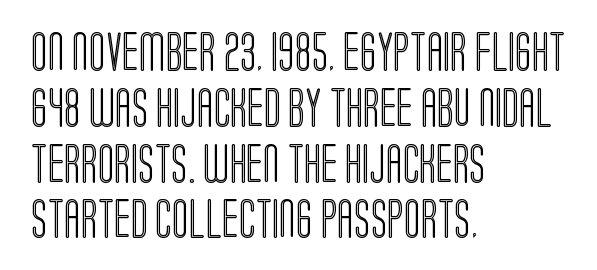
The image shows 39 px condensed type, upright; set left-aligned, normal line spacing (1.43x), normal letter spacing, not underlined; a large x-height.
